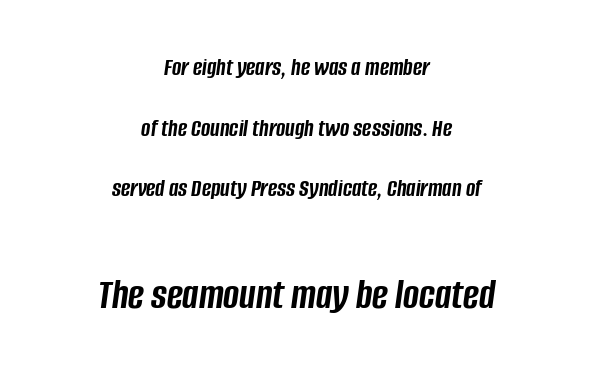
Standard letterfit; no display-style spreading of the glyphs. The baseline area is clear. Spacing verdict: proportional, widths tailored to each character. Leading: increased.
